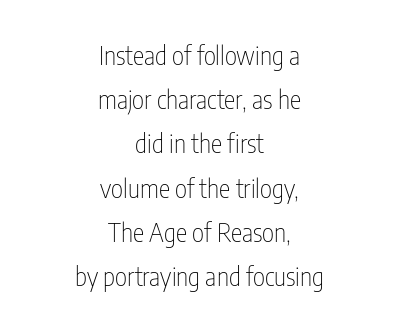
The typesetter chose a symmetrical, centered arrangement here. Each row of text sits above clean, open space. Italic: no, the glyphs are upright roman. Vertically, the passage feels balanced, rows spaced as you'd expect.
